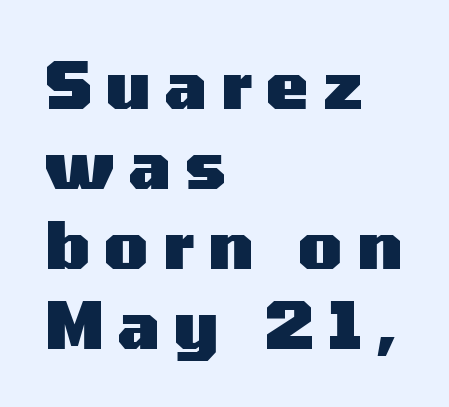
{"serif": "no", "italic": "no", "bold": "yes", "weight": "heavy", "width": "wide", "stroke_contrast": "medium", "x_height": "medium", "monospaced": "no", "underline": "no", "align": "left", "line_spacing": "normal", "line_spacing_ratio": 1.25, "letter_spacing": "wide", "letter_spacing_em": 0.22, "glyph_px": 64}
